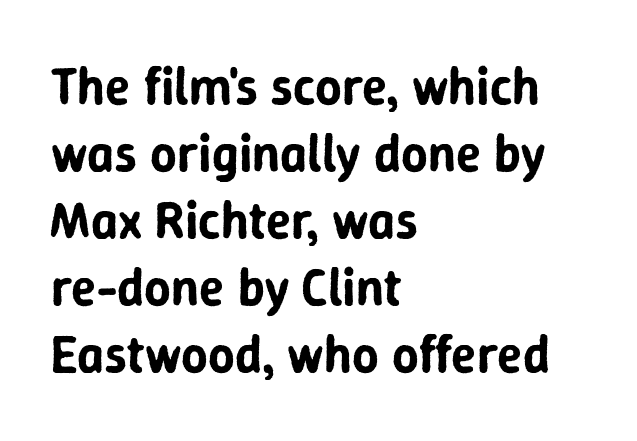
The image shows 52 px sans-serif type, upright; set left-aligned, normal line spacing (1.29x), normal letter spacing, not underlined; low stroke contrast and a medium x-height.
